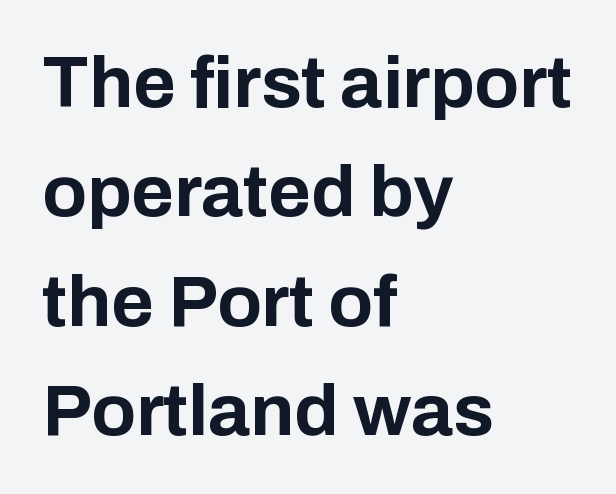
The compositor pushed each line to the left boundary. This sample keeps an unexceptional amount of space between lines. In terms of letterspacing, this is plain default setting. The letters advance in unequal steps, a hallmark of proportional type. The area under the type is left untouched. Each letter's strokes conclude bluntly, with no projecting serifs.
